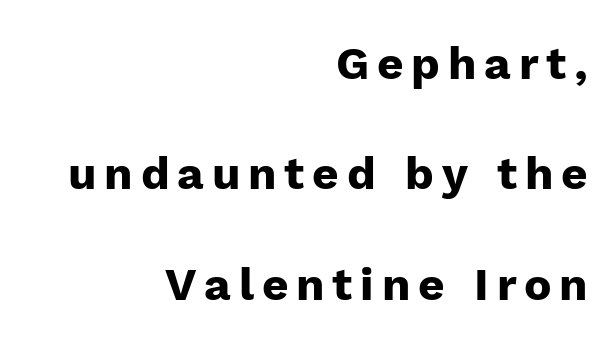
A typesetter would label this face a sans. Think of a printed novel: that variable character pitch is what you see here. You'd pick this weight for a headline — it's a proper bold. This sample is right-justified, so line beginnings fall wherever the words allow.
